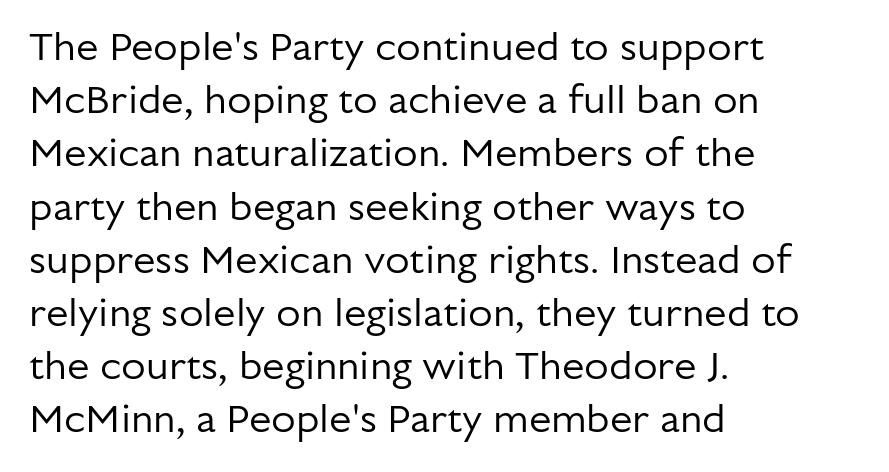
Q: Is the text bold? A: No.
Q: Is the text italic (slanted)? A: No, it is upright.
Q: Is the typeface a serif or a sans-serif typeface? A: Sans-serif.
Q: Is the text underlined? A: No.
Q: How is the paragraph aligned? A: Left-aligned.
Q: Is the spacing between letters normal or unusually wide? A: Normal.
Q: Is the spacing between lines tight, normal or loose? A: Normal.
Q: Width (condensed, normal, or wide)? A: Normal.
Q: Stroke contrast? A: Low.
Q: x-height? A: Medium.
Q: Monospaced? A: No.
